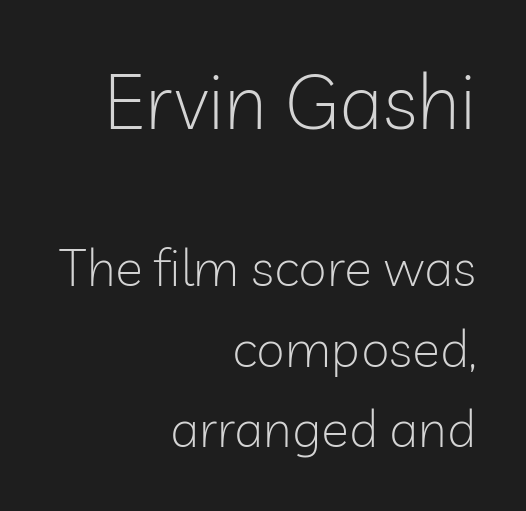
{"serif": "no", "italic": "no", "bold": "no", "weight": "light", "width": "normal", "stroke_contrast": "low", "x_height": "medium", "monospaced": "no", "underline": "no", "align": "right", "line_spacing": "normal", "line_spacing_ratio": 1.55, "letter_spacing": "normal", "letter_spacing_em": 0.0, "larger_block": "first", "size_ratio": 1.5, "glyph_px": 78}
